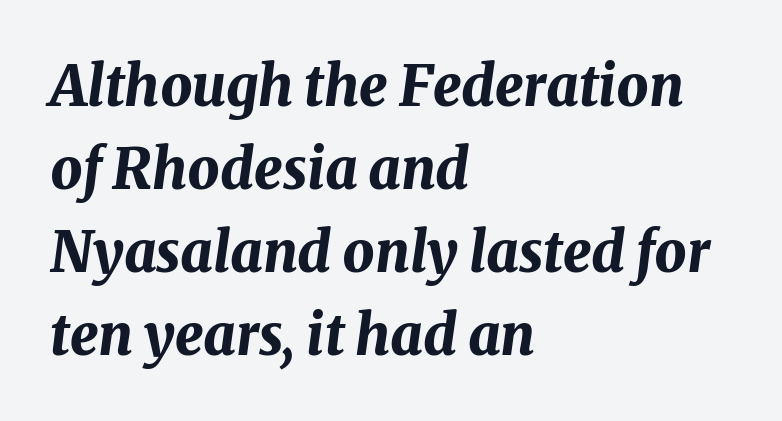
{"italic": "yes", "lean": "right", "slant_degrees": 8, "bold": "yes", "weight": "bold", "width": "normal", "stroke_contrast": "medium", "x_height": "medium", "monospaced": "no", "underline": "no", "align": "left", "line_spacing": "normal", "line_spacing_ratio": 1.48, "letter_spacing": "normal", "letter_spacing_em": 0.0, "glyph_px": 56}
